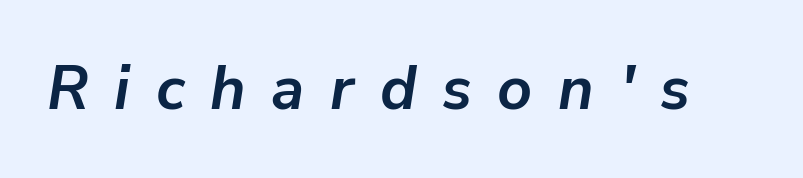
The image shows 61 px semibold type, italic (leaning right); set unusually wide letter spacing (+0.42 em), not underlined; low stroke contrast and a medium x-height.
